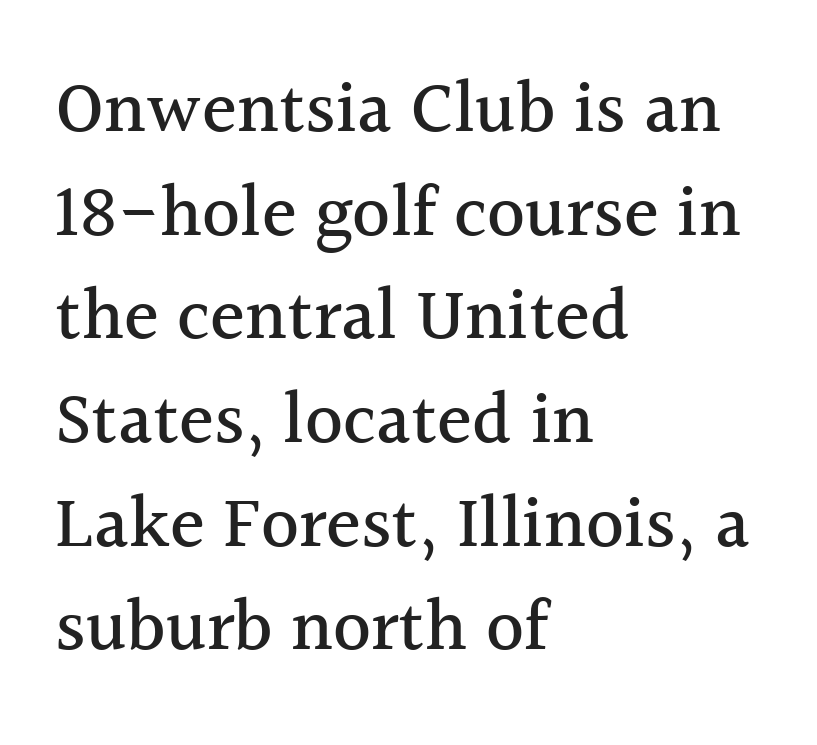
{"serif": "yes", "italic": "no", "width": "normal", "x_height": "medium", "monospaced": "no", "underline": "no", "align": "left", "line_spacing": "normal", "line_spacing_ratio": 1.42, "letter_spacing": "normal", "letter_spacing_em": 0.0, "glyph_px": 73}
